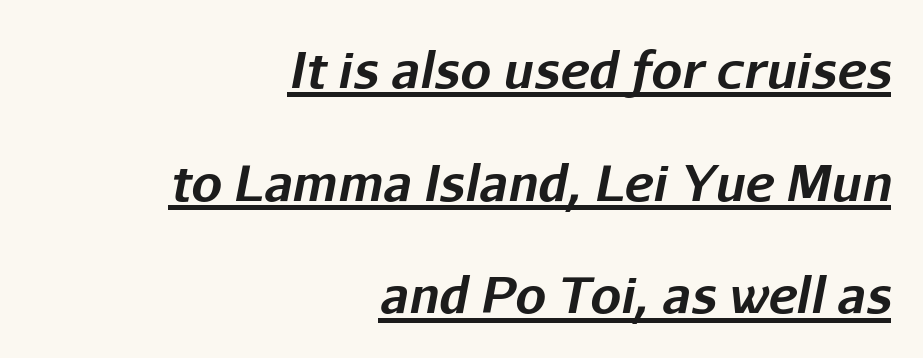
The lines in this sample share a right terminus and differ only in where they begin. Note the varied advance widths — an 'i' is clearly narrower than an 'm'. The designer dialed line spacing up above the default. Compared with typical body copy, the letter spacing here is the same. Emphasis-style slanted type is in use.
